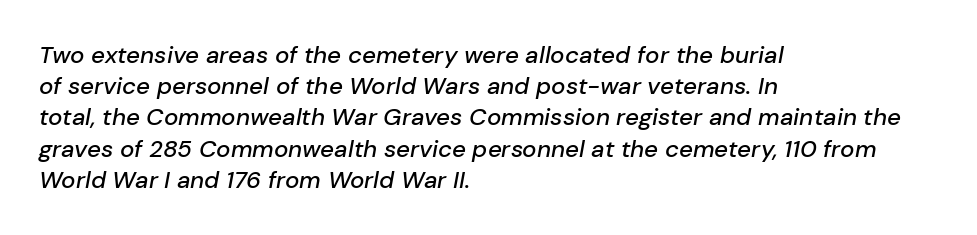
{"italic": "yes", "lean": "right", "slant_degrees": 10, "underline": "no", "align": "left", "line_spacing": "normal", "line_spacing_ratio": 1.3, "letter_spacing": "normal", "letter_spacing_em": 0.0, "glyph_px": 24}
